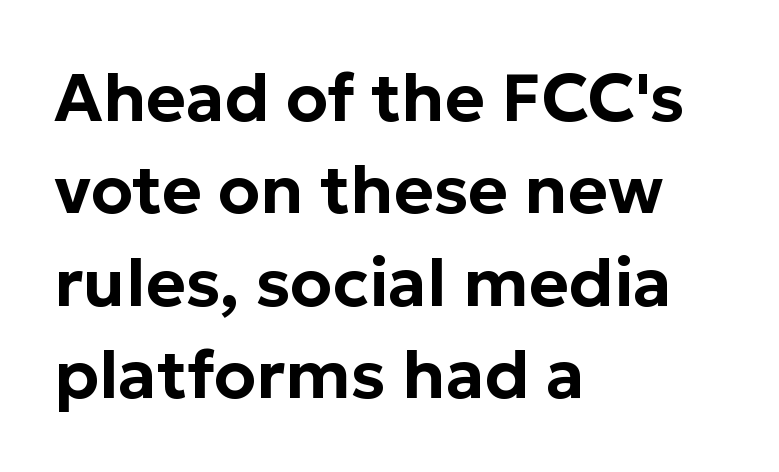
{"serif": "no", "italic": "no", "width": "normal", "stroke_contrast": "low", "x_height": "medium", "monospaced": "no", "underline": "no", "align": "left", "line_spacing": "normal", "line_spacing_ratio": 1.36, "letter_spacing": "normal", "letter_spacing_em": 0.0, "glyph_px": 68}
